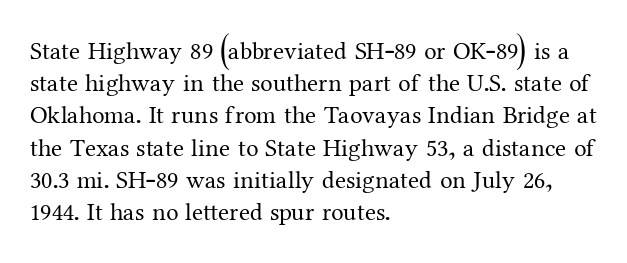
{"italic": "no", "bold": "no", "underline": "no", "align": "left", "line_spacing": "normal", "line_spacing_ratio": 1.29, "letter_spacing": "normal", "letter_spacing_em": 0.0, "glyph_px": 25}
